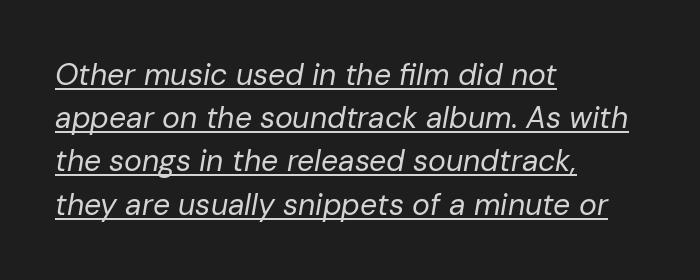
The image shows 30 px regular-weight type, italic (leaning right); set left-aligned, normal line spacing (1.44x), normal letter spacing, underlined; low stroke contrast and a medium x-height.
